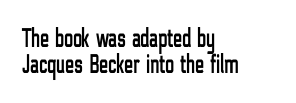
No extra tracking has been applied to these lines. Posture: vertical. Words float on clear page, feet unadorned. Whoever set this chose condensed vertical rhythm over breathing room. Each line starts at the same left margin while the right side varies.
